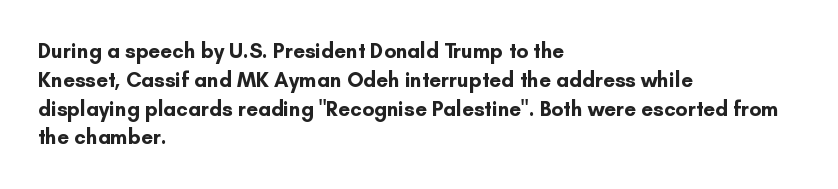
{"italic": "no", "bold": "yes", "underline": "no", "align": "left", "line_spacing": "normal", "line_spacing_ratio": 1.37, "letter_spacing": "normal", "letter_spacing_em": 0.0, "glyph_px": 21}
